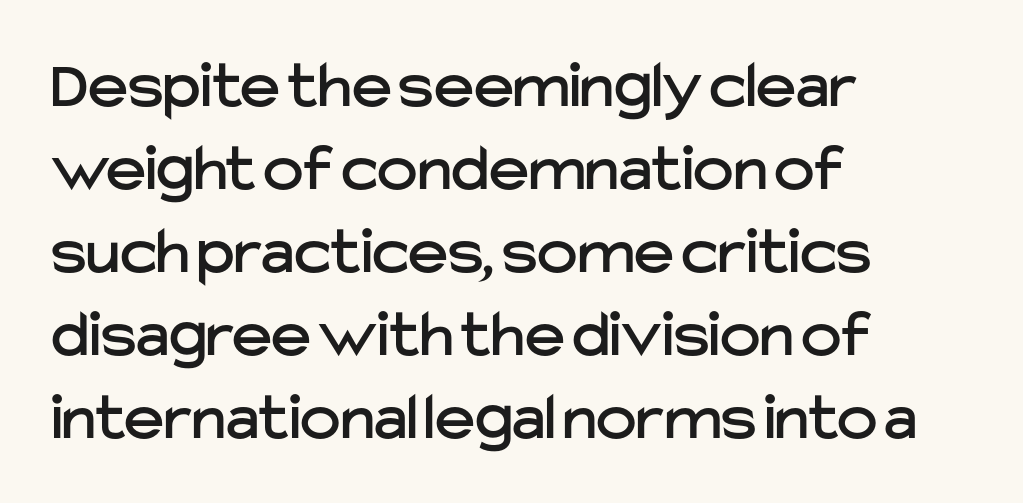
Q: Is the text italic (slanted)? A: No, it is upright.
Q: Is the typeface a serif or a sans-serif typeface? A: Sans-serif.
Q: Is the text underlined? A: No.
Q: How is the paragraph aligned? A: Left-aligned.
Q: Is the spacing between letters normal or unusually wide? A: Normal.
Q: Width (condensed, normal, or wide)? A: Normal.
Q: Stroke contrast? A: Low.
Q: x-height? A: Medium.
Q: Monospaced? A: No.
